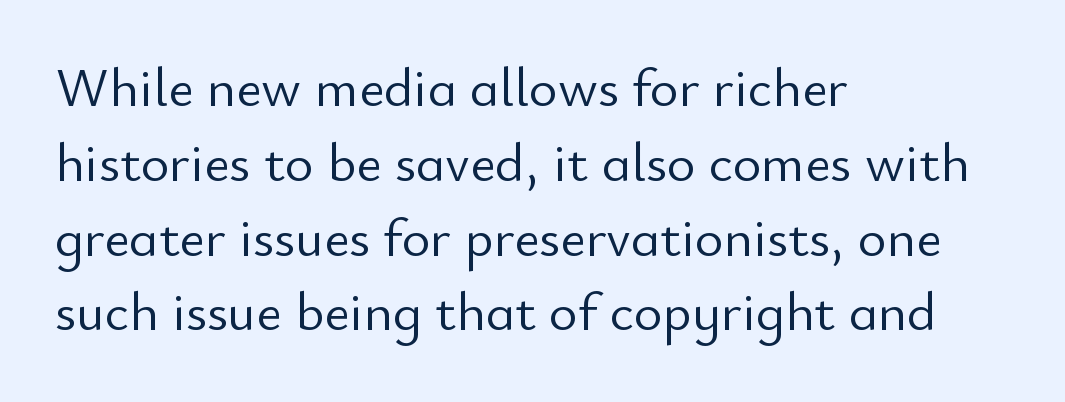
{"serif": "no", "italic": "no", "bold": "no", "weight": "light", "width": "normal", "stroke_contrast": "low", "x_height": "small", "monospaced": "no", "underline": "no", "align": "left", "line_spacing": "normal", "line_spacing_ratio": 1.36, "letter_spacing": "normal", "letter_spacing_em": 0.0, "glyph_px": 55}
